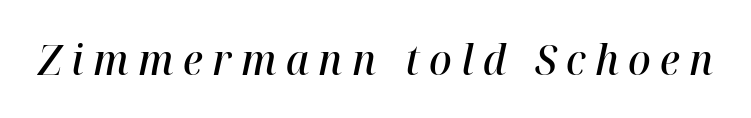
The axis of the letterforms is tilted away from vertical. Character widths vary here, with narrow letters taking less room than wide ones. A bare baseline throughout the passage. Does the weight exceed regular? Yes, but only to semibold. In terms of letterspacing, this is a distinctly airy, spread setting.
